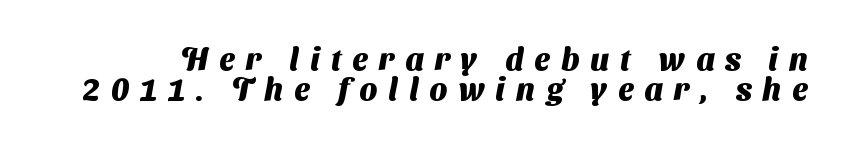
Horizontal bands of white between lines are thin slivers. Here the glyphs are tracked loosely, breaking word shapes into spaced letters. A typesetter would call this proportional, since set widths differ per character. Each row of text sits above clean, open space. Plenty of ink on the page — the face is bold. Letterform terminals end flat and unadorned throughout the passage.
